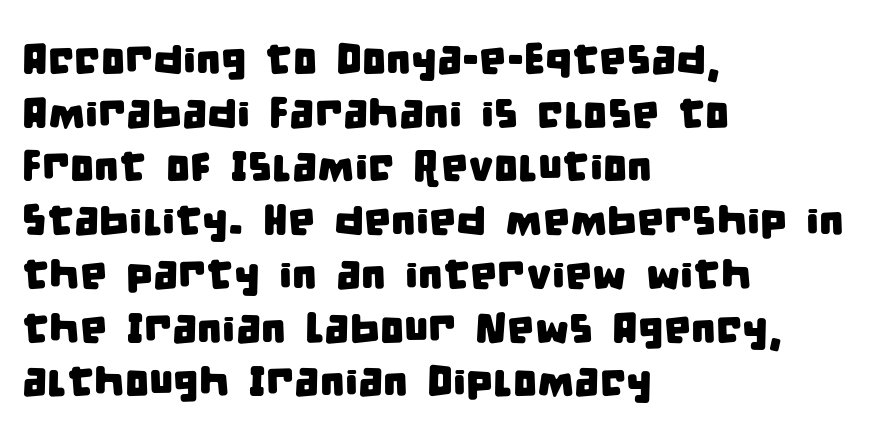
A typesetter would call this proportional, since set widths differ per character. The tracking reads as untouched default to a designer's eye. Underlining? Definitely not there. Compared with a centered layout, this one pins lines to the left instead. The leading is moderate, giving the passage an even texture. The designer went with a sans here, leaving each stem footless.
